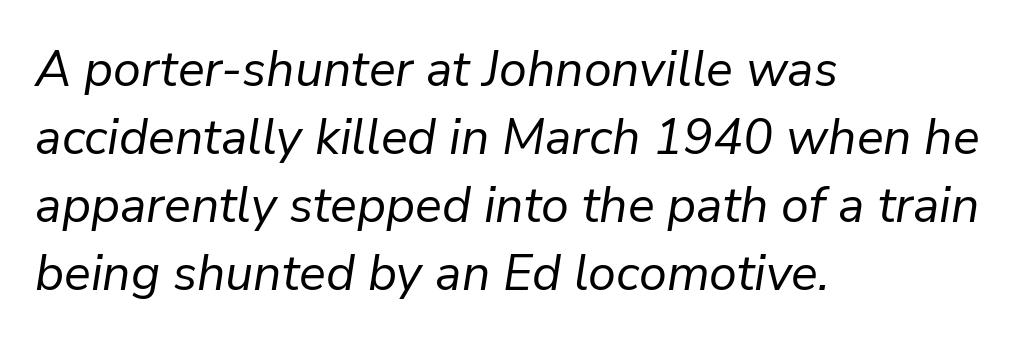
{"italic": "yes", "lean": "right", "slant_degrees": 9, "bold": "no", "weight": "regular", "width": "normal", "stroke_contrast": "low", "x_height": "medium", "monospaced": "no", "underline": "no", "align": "left", "line_spacing": "normal", "line_spacing_ratio": 1.36, "letter_spacing": "normal", "letter_spacing_em": 0.0, "glyph_px": 50}
